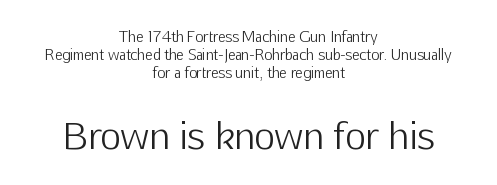
Q: Is the text bold? A: No.
Q: Is the text italic (slanted)? A: No, it is upright.
Q: Is the typeface a serif or a sans-serif typeface? A: Sans-serif.
Q: Is the text underlined? A: No.
Q: How is the paragraph aligned? A: Centered.
Q: Is the spacing between letters normal or unusually wide? A: Normal.
Q: Is the spacing between lines tight, normal or loose? A: Normal.
Q: Which block of text is set in a larger size, the first (top) or the second (bottom)? A: The second (bottom) one.
Q: Width (condensed, normal, or wide)? A: Normal.
Q: Stroke contrast? A: Low.
Q: x-height? A: Medium.
Q: Monospaced? A: No.
